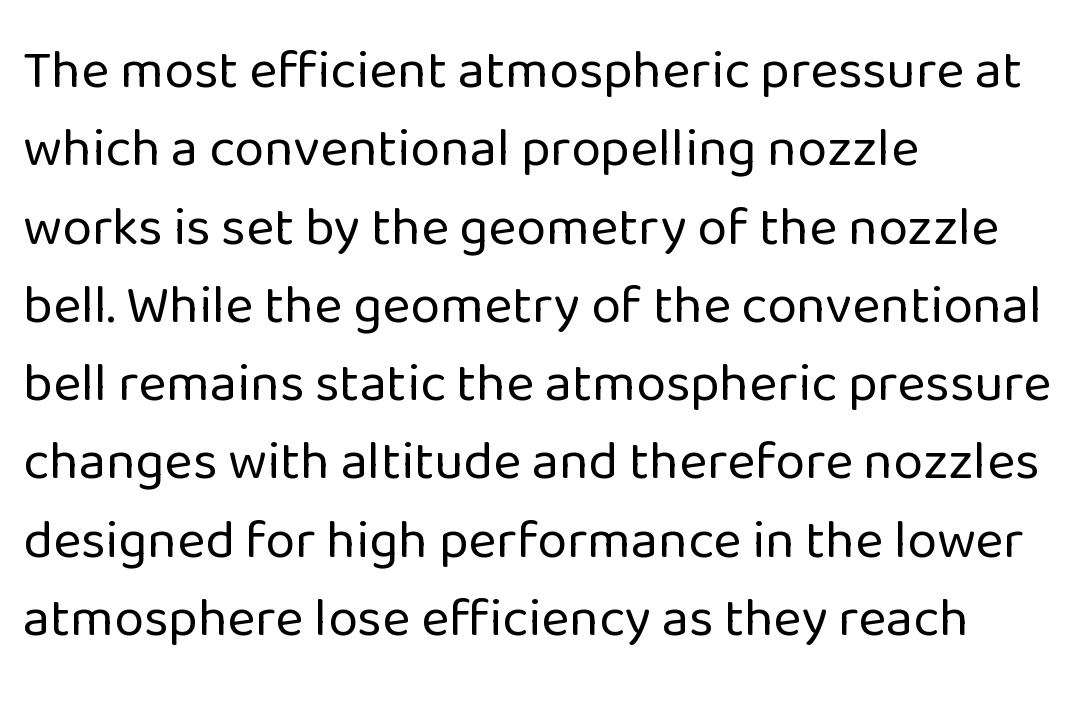
Each letter's strokes conclude bluntly, with no projecting serifs. Does the leading feel generous? No, just average. Here the designer chose a conventional face with non-uniform glyph widths. Letter spacing: default. The gap between lines stays unmarked. Teacher's note: observe the even left margin — that is flush-left alignment.
